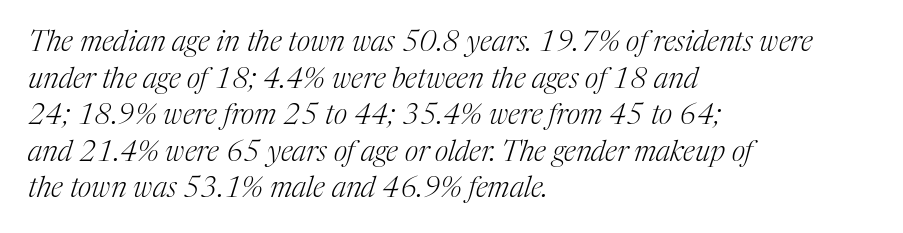
{"serif": "yes", "italic": "yes", "lean": "right", "slant_degrees": 17, "bold": "no", "weight": "light", "width": "normal", "stroke_contrast": "medium", "x_height": "medium", "monospaced": "no", "underline": "no", "align": "left", "line_spacing": "normal", "line_spacing_ratio": 1.26, "letter_spacing": "normal", "letter_spacing_em": 0.0, "glyph_px": 29}
